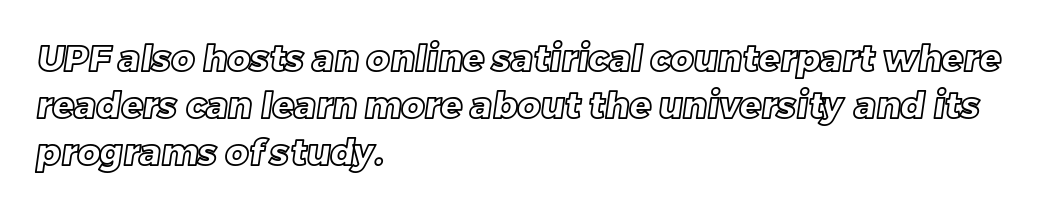
{"width": "normal", "x_height": "large", "monospaced": "no", "underline": "no", "align": "left", "line_spacing": "normal", "line_spacing_ratio": 1.31, "letter_spacing": "normal", "letter_spacing_em": 0.0, "glyph_px": 36}
